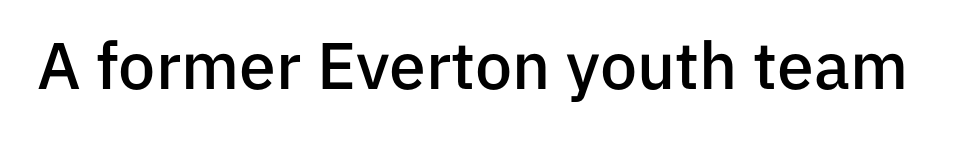
Looks like regular typesetting: each glyph gets only the width it needs. A somewhat darkened texture: the type is semibold rather than bold. Nope, no serifs anywhere on these letters. Italic? Not at all — the glyphs are vertical. The letters sit at their default tracking, neither squeezed nor spread.
